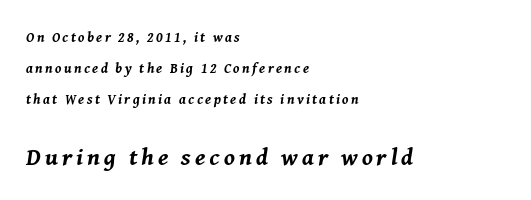
The image shows 24 px bold type, italic (leaning right); set left-aligned, loose line spacing (2.2x), not underlined; the second (bottom) block is 1.71x larger.
